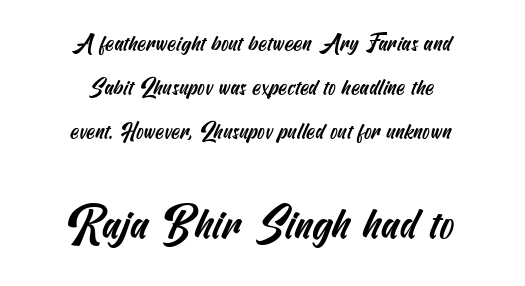
The letters sit at their default tracking, neither squeezed nor spread. Reading down the block, each line starts at a different indent, mirrored at its end. The text was rendered using a sans face with plain stroke endings. You could fit nearly another row in the gap between these rows.
